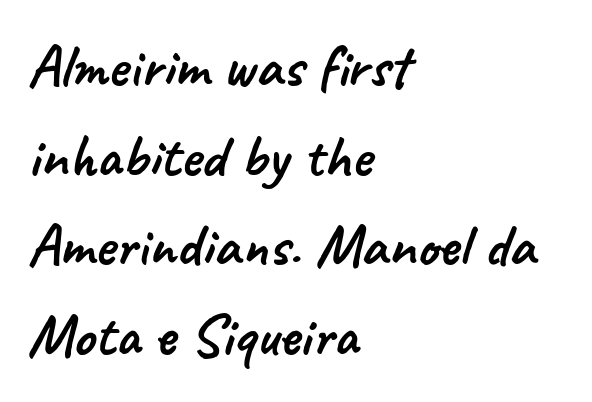
How would I describe the line gaps? Plain and ordinary. Left-aligned paragraph, ragged on the right. The face used here is rendered with its standard letterfit. Decoration check: the copy has no underline.
